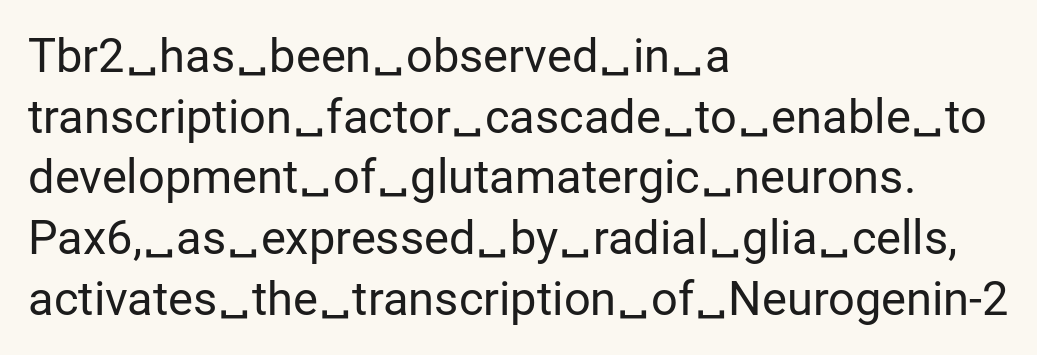
Q: Is the text bold? A: No.
Q: Is the text italic (slanted)? A: No, it is upright.
Q: Is the typeface a serif or a sans-serif typeface? A: Sans-serif.
Q: Is the text underlined? A: No.
Q: How is the paragraph aligned? A: Left-aligned.
Q: Is the spacing between letters normal or unusually wide? A: Normal.
Q: Is the spacing between lines tight, normal or loose? A: Normal.
Q: Width (condensed, normal, or wide)? A: Normal.
Q: Stroke contrast? A: Low.
Q: x-height? A: Medium.
Q: Monospaced? A: No.
